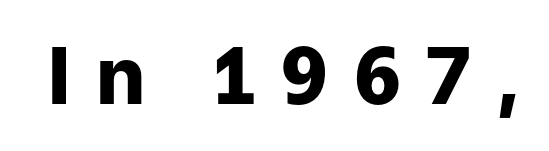
Q: Is the text bold? A: Yes.
Q: Is the text italic (slanted)? A: No, it is upright.
Q: Is the typeface a serif or a sans-serif typeface? A: Sans-serif.
Q: Is the text underlined? A: No.
Q: Is the spacing between letters normal or unusually wide? A: Unusually wide.
Q: Width (condensed, normal, or wide)? A: Normal.
Q: Stroke contrast? A: Low.
Q: x-height? A: Medium.
Q: Monospaced? A: No.
